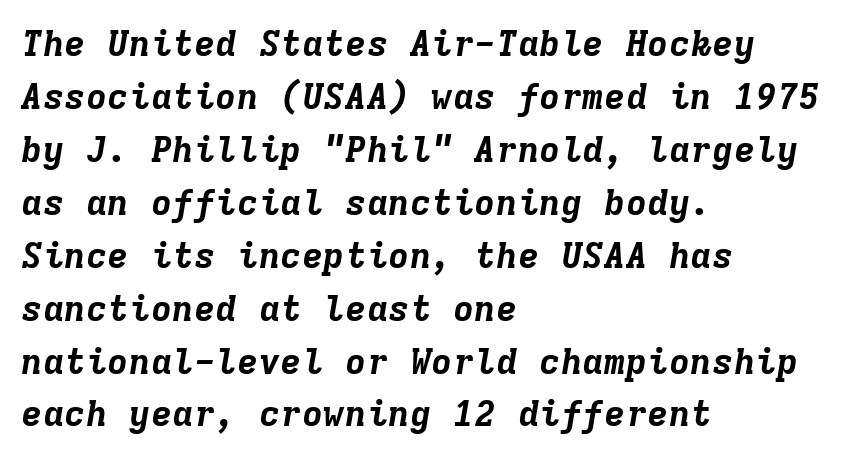
{"italic": "yes", "lean": "right", "slant_degrees": 9, "bold": "yes", "weight": "bold", "width": "normal", "stroke_contrast": "low", "x_height": "medium", "monospaced": "yes", "underline": "no", "align": "left", "line_spacing": "normal", "line_spacing_ratio": 1.47, "letter_spacing": "normal", "letter_spacing_em": 0.0, "glyph_px": 36}
